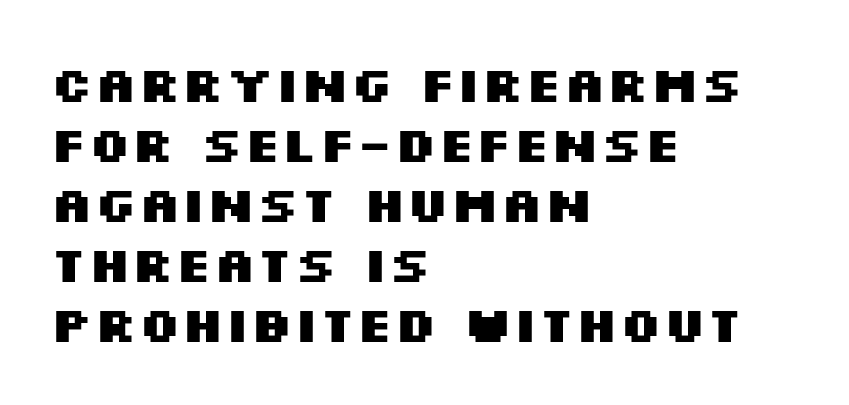
Q: Is the text bold? A: Yes.
Q: Is the text italic (slanted)? A: No, it is upright.
Q: Is the typeface a serif or a sans-serif typeface? A: Sans-serif.
Q: Is the text underlined? A: No.
Q: How is the paragraph aligned? A: Left-aligned.
Q: Is the spacing between letters normal or unusually wide? A: Normal.
Q: Width (condensed, normal, or wide)? A: Wide.
Q: Stroke contrast? A: Medium.
Q: x-height? A: Large.
Q: Monospaced? A: No.
